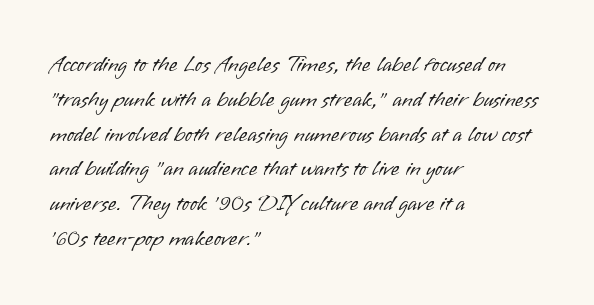
{"bold": "no", "underline": "no", "align": "left", "line_spacing": "normal", "line_spacing_ratio": 1.58, "letter_spacing": "normal", "letter_spacing_em": 0.0, "glyph_px": 22}
